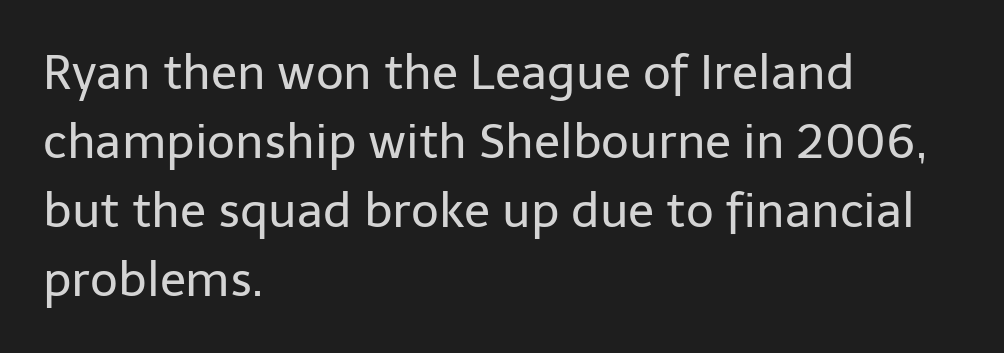
The image shows 48 px regular-weight sans-serif type, upright; set left-aligned, normal line spacing (1.44x), normal letter spacing, not underlined; low stroke contrast and a medium x-height.
